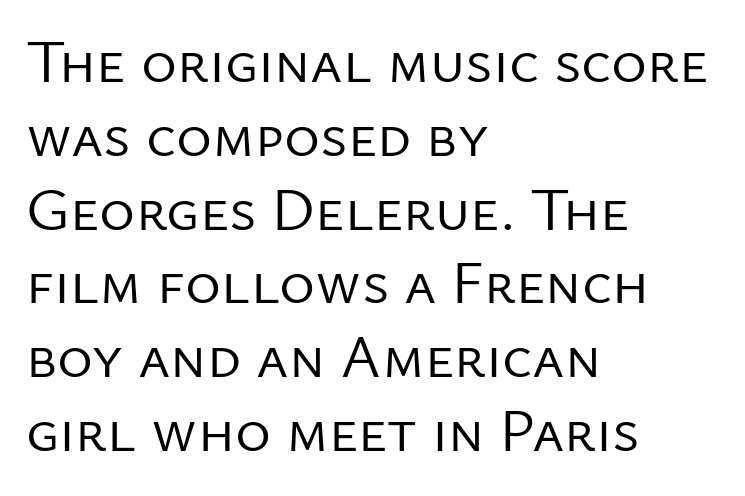
{"serif": "no", "italic": "no", "bold": "no", "weight": "regular", "width": "normal", "stroke_contrast": "low", "x_height": "medium", "monospaced": "no", "underline": "no", "align": "left", "line_spacing_ratio": 1.21, "letter_spacing": "normal", "letter_spacing_em": 0.0, "glyph_px": 61}
